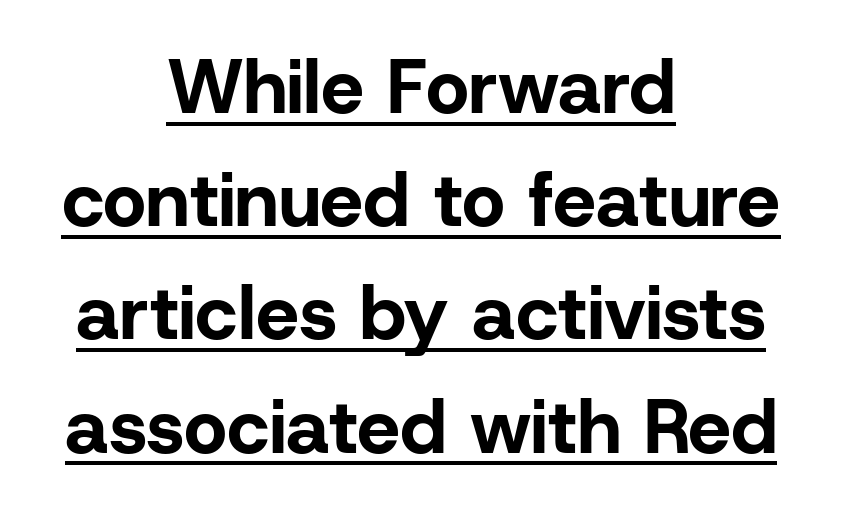
The image shows 76 px bold sans-serif type, upright; set centered, normal line spacing (1.49x), normal letter spacing, underlined; low stroke contrast and a medium x-height.
